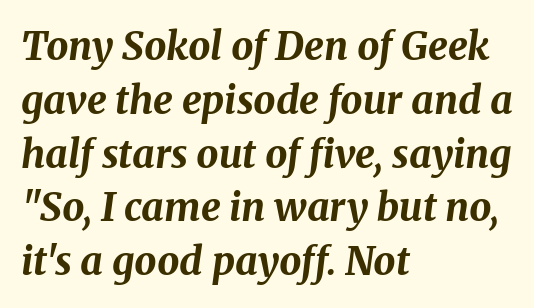
This is heavy type, rendered in bold. Leading: standard. Tall strokes in this sample are angled rather than plumb. The paragraph shown leans on its left margin. You could not count columns in this text — the font is proportionally spaced. No word sits above an underline.
